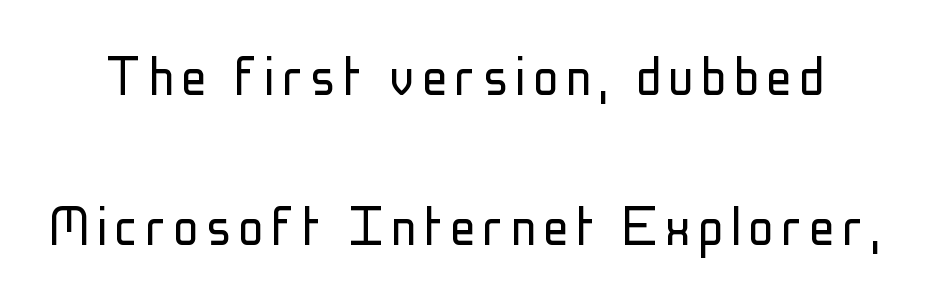
Q: Is the text bold? A: No.
Q: Is the text italic (slanted)? A: No, it is upright.
Q: Is the typeface a serif or a sans-serif typeface? A: Sans-serif.
Q: Is the text underlined? A: No.
Q: Is the spacing between lines tight, normal or loose? A: Loose.
Q: Width (condensed, normal, or wide)? A: Condensed.
Q: Stroke contrast? A: Low.
Q: x-height? A: Medium.
Q: Monospaced? A: No.
